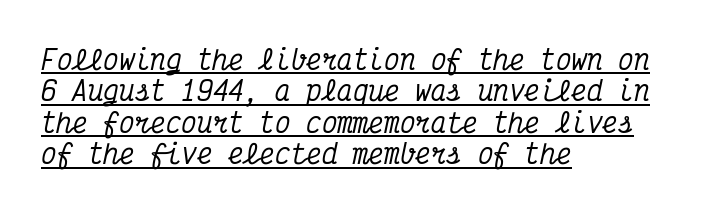
{"italic": "yes", "lean": "right", "slant_degrees": 12, "underline": "yes", "align": "left", "line_spacing_ratio": 1.21, "letter_spacing": "normal", "letter_spacing_em": 0.0, "glyph_px": 26}
